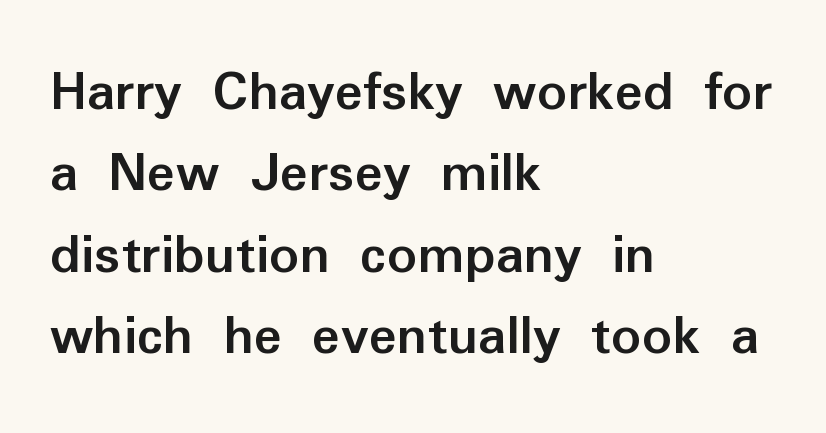
Q: Is the text bold? A: Yes.
Q: Is the text italic (slanted)? A: No, it is upright.
Q: Is the typeface a serif or a sans-serif typeface? A: Sans-serif.
Q: Is the text underlined? A: No.
Q: How is the paragraph aligned? A: Left-aligned.
Q: Is the spacing between letters normal or unusually wide? A: Normal.
Q: Is the spacing between lines tight, normal or loose? A: Normal.
Q: Width (condensed, normal, or wide)? A: Normal.
Q: Stroke contrast? A: Low.
Q: x-height? A: Medium.
Q: Monospaced? A: No.
